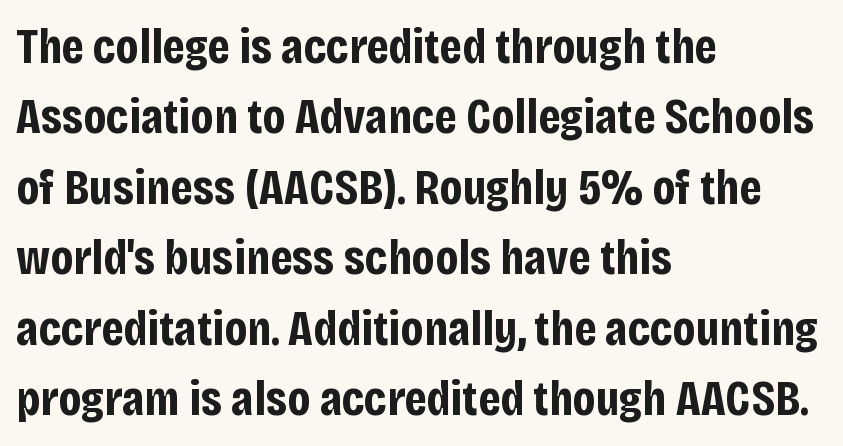
The image shows 50 px bold, condensed sans-serif type, upright; set left-aligned, normal line spacing (1.41x), normal letter spacing, not underlined; low stroke contrast and a large x-height.
